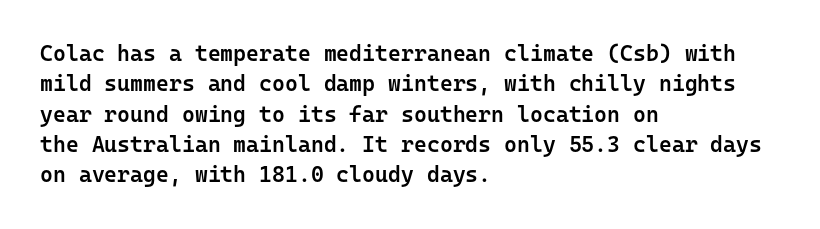
{"italic": "no", "bold": "semi", "underline": "no", "align": "left", "line_spacing": "normal", "line_spacing_ratio": 1.38, "letter_spacing": "normal", "letter_spacing_em": 0.0, "glyph_px": 22}
